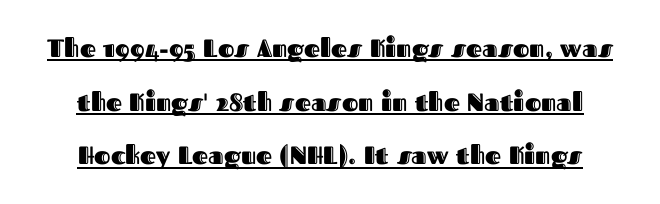
Q: Is the text italic (slanted)? A: No, it is upright.
Q: Is the text underlined? A: Yes.
Q: How is the paragraph aligned? A: Centered.
Q: Is the spacing between letters normal or unusually wide? A: Normal.
Q: Is the spacing between lines tight, normal or loose? A: Loose.
